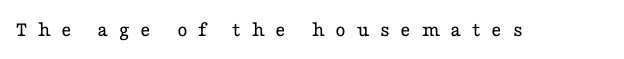
Q: Is the text bold? A: No.
Q: Is the text italic (slanted)? A: No, it is upright.
Q: Is the text underlined? A: No.
Q: Is the spacing between letters normal or unusually wide? A: Unusually wide.
